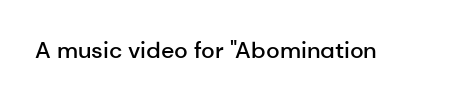
{"italic": "no", "bold": "semi", "underline": "no", "letter_spacing": "normal", "letter_spacing_em": 0.0, "glyph_px": 23}
